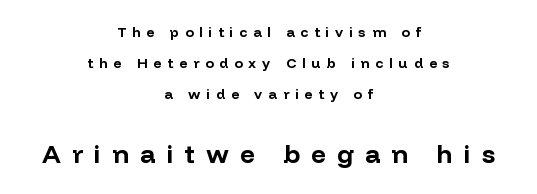
The image shows 26 px bold type, upright; set centered, loose line spacing (2.22x), unusually wide letter spacing (+0.43 em), not underlined; the second (bottom) block is 1.86x larger.
